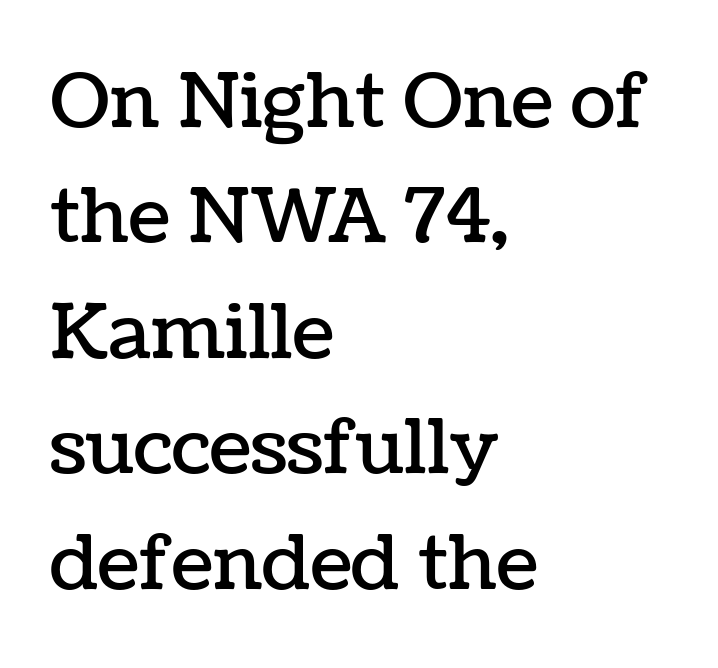
The image shows 75 px text type, upright; set left-aligned, normal line spacing (1.54x), normal letter spacing, not underlined; low stroke contrast and a medium x-height.
